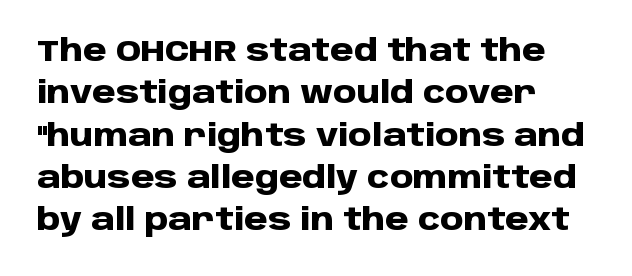
Q: Is the text bold? A: Yes.
Q: Is the text italic (slanted)? A: No, it is upright.
Q: Is the typeface a serif or a sans-serif typeface? A: Sans-serif.
Q: Is the text underlined? A: No.
Q: How is the paragraph aligned? A: Left-aligned.
Q: Is the spacing between letters normal or unusually wide? A: Normal.
Q: Is the spacing between lines tight, normal or loose? A: Normal.
Q: Width (condensed, normal, or wide)? A: Normal.
Q: Stroke contrast? A: Low.
Q: x-height? A: Large.
Q: Monospaced? A: No.
